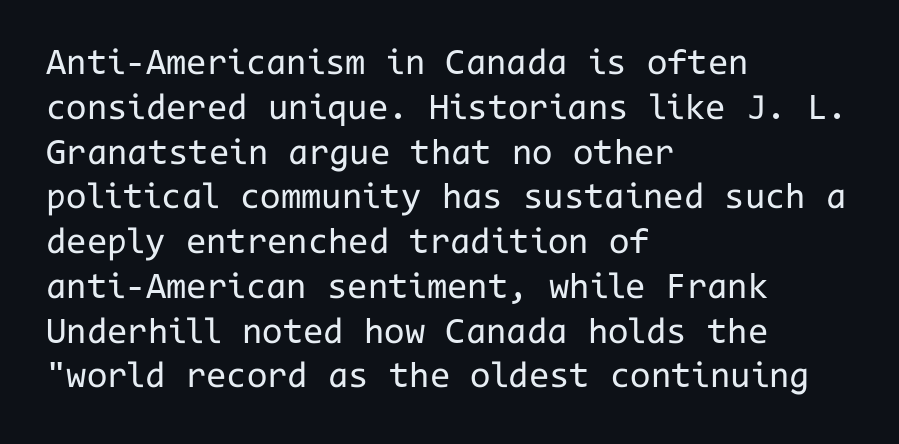
{"serif": "no", "italic": "no", "bold": "no", "weight": "regular", "width": "normal", "stroke_contrast": "low", "x_height": "medium", "monospaced": "yes", "underline": "no", "align": "left", "line_spacing_ratio": 1.21, "letter_spacing": "normal", "letter_spacing_em": 0.0, "glyph_px": 37}
